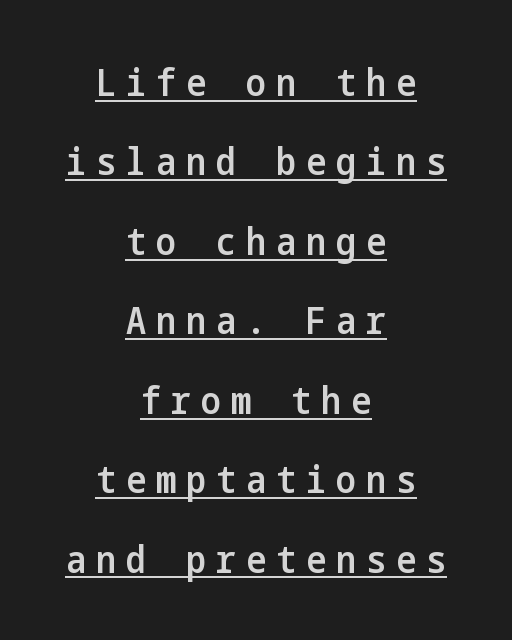
What decoration does the sample have? An underline. In terms of letterform style, serifs are entirely absent. Does extra space separate the letters? Yes, quite a lot of it. A bit beefed up — I'd call it semibold rather than bold. Short and long lines alike share a common midpoint. What's the leading like? Stretched, with rows far apart.
